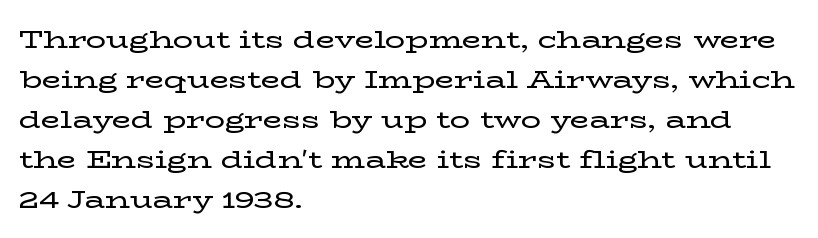
The lines are quadded left. Italic? Not at all — the glyphs are vertical. Interline gaps are of average width in this sample. Each row of text sits above clean, open space. These lines keep a tight, regular rhythm from letter to letter.
